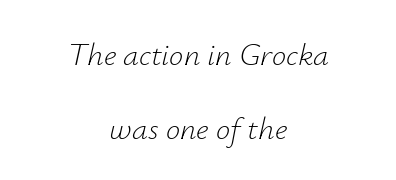
Q: Is the text bold? A: No.
Q: Is the text italic (slanted)? A: Yes, it leans right by about 12 degrees.
Q: Is the text underlined? A: No.
Q: How is the paragraph aligned? A: Centered.
Q: Is the spacing between letters normal or unusually wide? A: Normal.
Q: Is the spacing between lines tight, normal or loose? A: Loose.
Q: Width (condensed, normal, or wide)? A: Normal.
Q: Stroke contrast? A: Low.
Q: x-height? A: Small.
Q: Monospaced? A: No.
